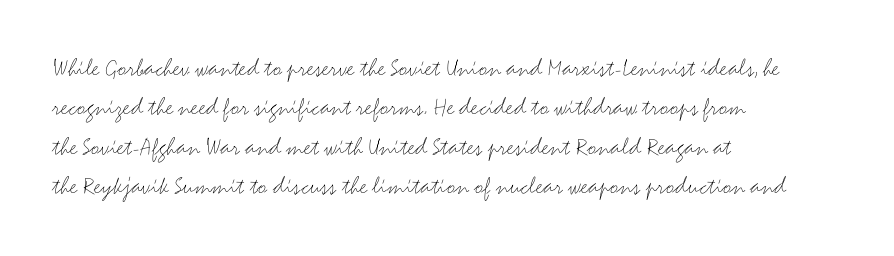
{"bold": "no", "underline": "no", "align": "left", "line_spacing": "normal", "line_spacing_ratio": 1.51, "letter_spacing": "normal", "letter_spacing_em": 0.0, "glyph_px": 26}
